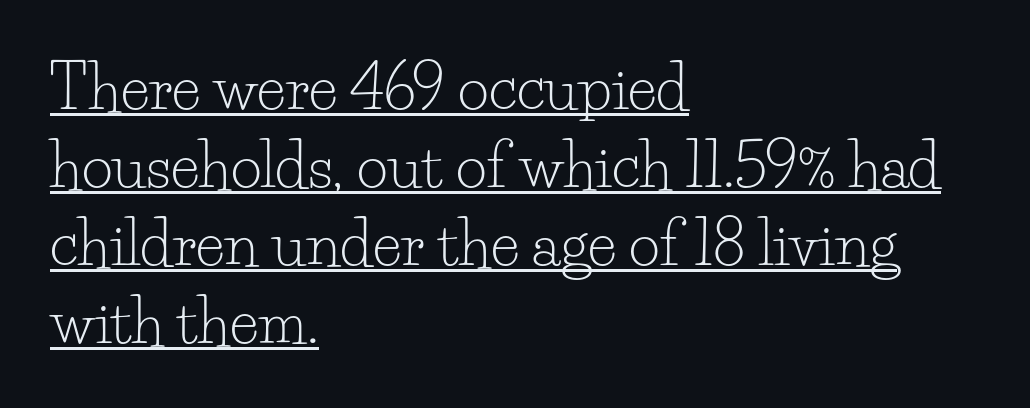
Q: Is the text bold? A: No.
Q: Is the text italic (slanted)? A: No, it is upright.
Q: Is the typeface a serif or a sans-serif typeface? A: Serif.
Q: Is the text underlined? A: Yes.
Q: How is the paragraph aligned? A: Left-aligned.
Q: Is the spacing between letters normal or unusually wide? A: Normal.
Q: Is the spacing between lines tight, normal or loose? A: Normal.
Q: Width (condensed, normal, or wide)? A: Normal.
Q: Stroke contrast? A: Low.
Q: x-height? A: Small.
Q: Monospaced? A: No.
